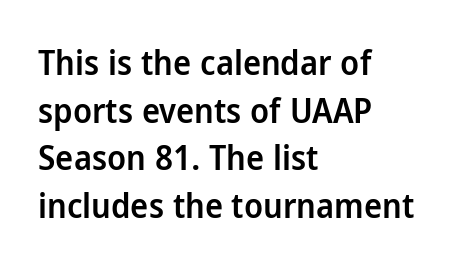
Character widths vary here, with narrow letters taking less room than wide ones. Ordinary non-slanted type is in use. The rendering uses a semibold face; strokes are thickened but not to full bold. Descenders are the only things crossing below the line. Look at the tracking — it's just the regular setting, nothing added. These lines sit exactly where default settings would place them.
